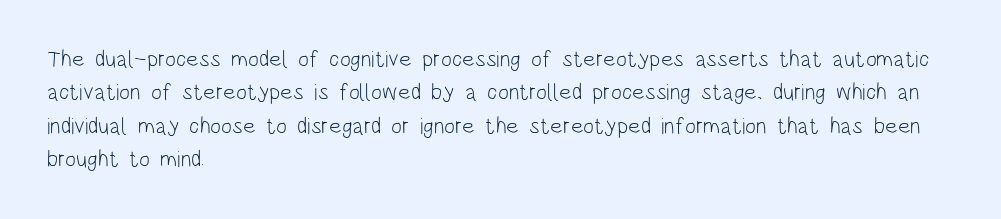
The image shows 23 px text type, upright; set left-aligned, normal line spacing (1.45x), normal letter spacing, not underlined.
